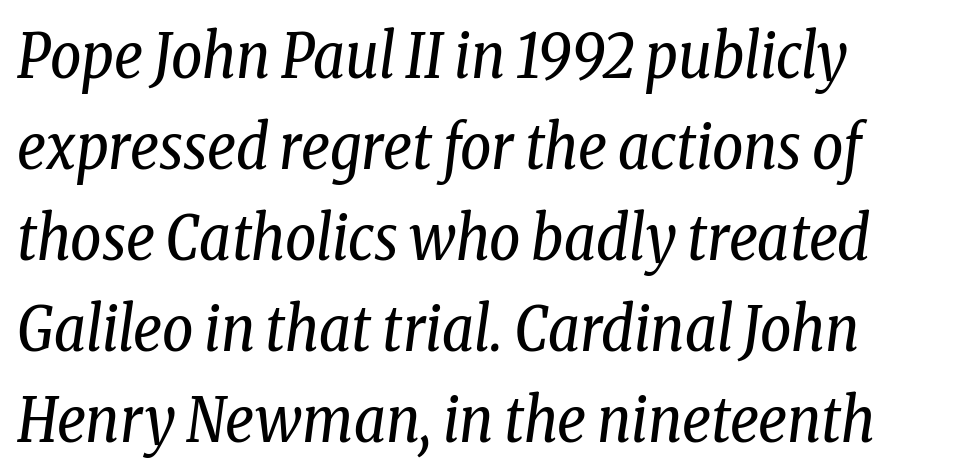
The face used here is proportionally spaced, like ordinary book or web type. The lines in this sample share a left origin and differ only in where they stop. The tracking reads as untouched default to a designer's eye. Descenders hang freely into open space. The face used here is seriffed, in the tradition of book romans. A typesetter would mark this as italic.
